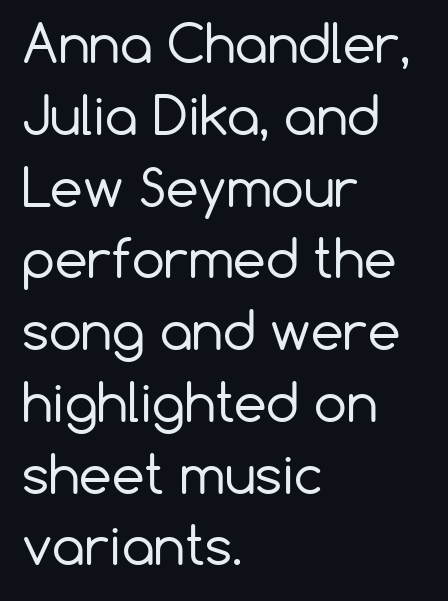
Q: Is the text bold? A: No.
Q: Is the text italic (slanted)? A: No, it is upright.
Q: Is the typeface a serif or a sans-serif typeface? A: Sans-serif.
Q: Is the text underlined? A: No.
Q: How is the paragraph aligned? A: Left-aligned.
Q: Is the spacing between letters normal or unusually wide? A: Normal.
Q: Is the spacing between lines tight, normal or loose? A: Normal.
Q: Width (condensed, normal, or wide)? A: Normal.
Q: Stroke contrast? A: Low.
Q: x-height? A: Medium.
Q: Monospaced? A: No.
